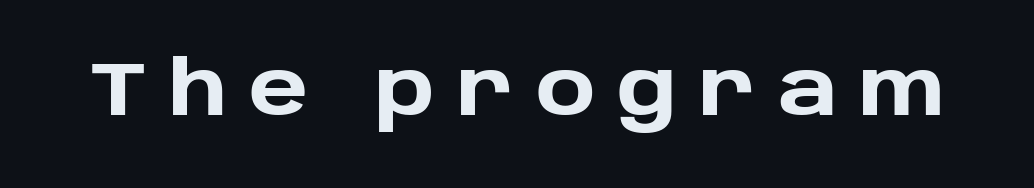
{"serif": "no", "italic": "no", "bold": "yes", "weight": "heavy", "width": "normal", "stroke_contrast": "low", "x_height": "large", "monospaced": "no", "underline": "no", "letter_spacing": "wide", "letter_spacing_em": 0.29, "glyph_px": 75}
